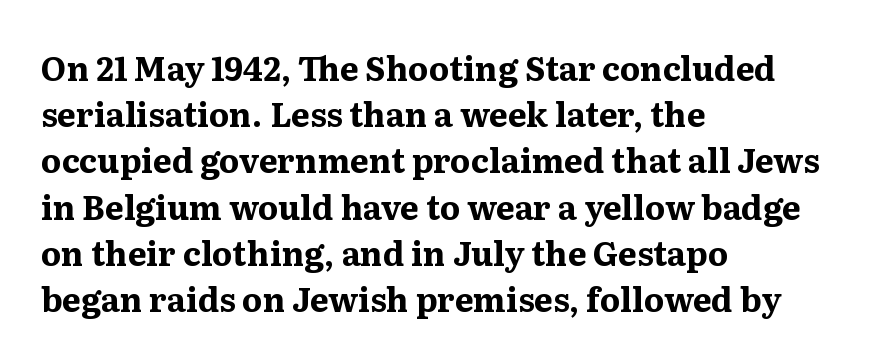
The image shows 33 px bold serif type, upright; set left-aligned, normal line spacing (1.4x), normal letter spacing, not underlined; medium stroke contrast and a medium x-height.
